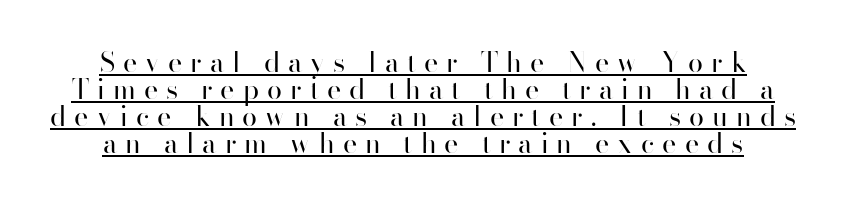
Q: Is the text bold? A: No.
Q: Is the text italic (slanted)? A: No, it is upright.
Q: Is the text underlined? A: Yes.
Q: How is the paragraph aligned? A: Centered.
Q: Is the spacing between letters normal or unusually wide? A: Unusually wide.
Q: Is the spacing between lines tight, normal or loose? A: Tight.
